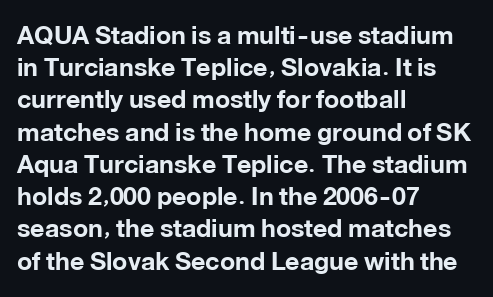
The lines sit at an ordinary, default distance from one another. Italic? Not at all — the glyphs are vertical. This rendering leaves character spacing at its baseline value. A student would call this left alignment; a typographer would say flush left, rag right.
